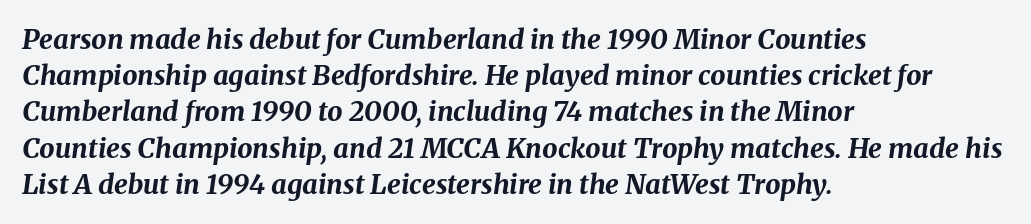
{"italic": "yes", "lean": "right", "slant_degrees": 8, "bold": "yes", "underline": "no", "align": "left", "line_spacing": "normal", "line_spacing_ratio": 1.34, "letter_spacing": "normal", "letter_spacing_em": 0.0, "glyph_px": 27}
